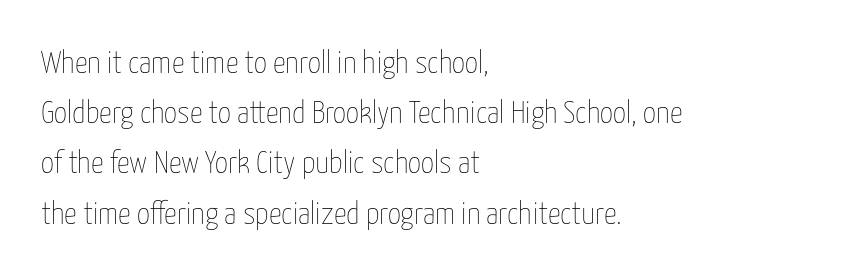
{"italic": "no", "bold": "no", "weight": "thin", "width": "condensed", "stroke_contrast": "low", "x_height": "medium", "monospaced": "no", "underline": "no", "align": "left", "line_spacing": "normal", "line_spacing_ratio": 1.57, "letter_spacing": "normal", "letter_spacing_em": 0.0, "glyph_px": 32}
